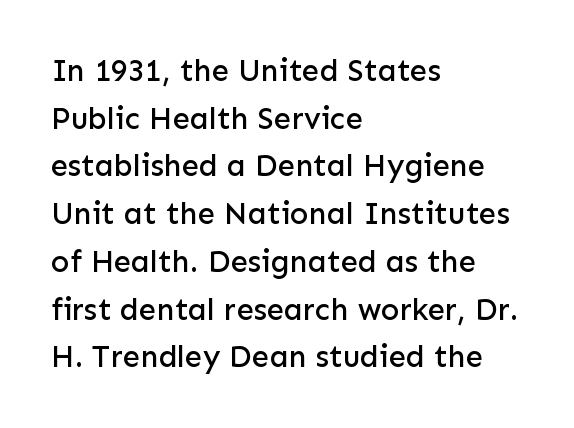
Designer's note — italics off, roman on. Glance below the letters and you will spot only blank space. The tracking reads as untouched default to a designer's eye. These lines are rendered in a variable-pitch font.
